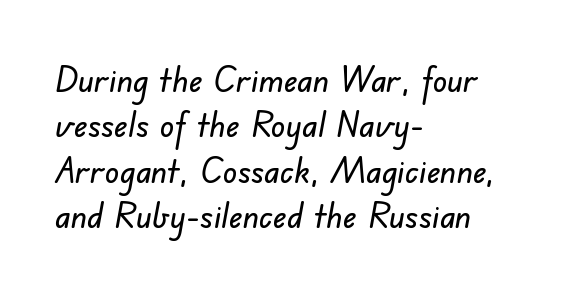
Words float on clear page, feet unadorned. No feet cap the strokes, marking this as sans-serif type. In terms of letterspacing, this is plain default setting. Line beginnings align vertically; line endings do not. The passage shown is typed in a proportional face where columns would drift. The leading is moderate, giving the passage an even texture.
